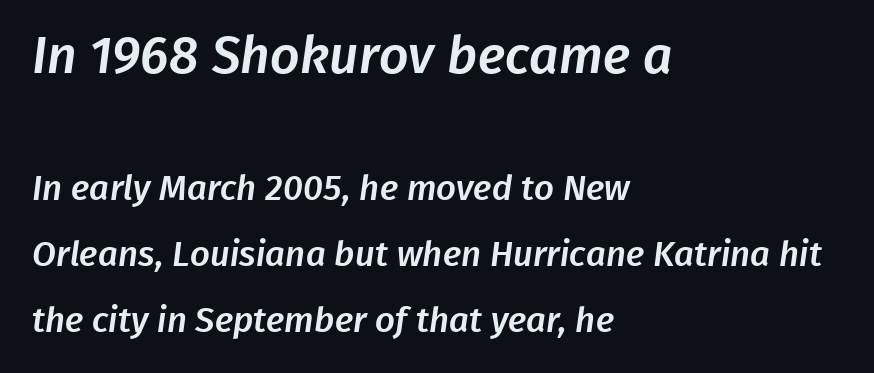
The image shows 52 px sans-serif type; set left-aligned, line spacing 1.89x, normal letter spacing, not underlined; the first (top) block is 1.49x larger; low stroke contrast and a medium x-height.
